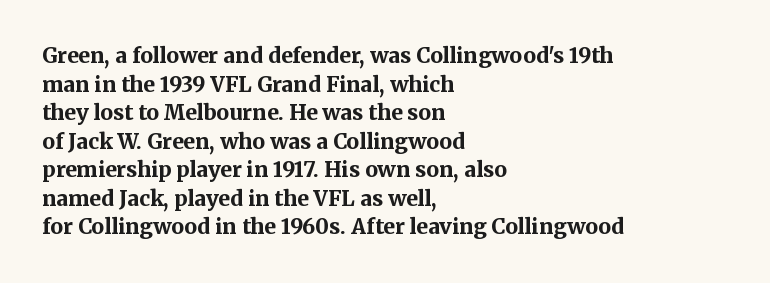
The image shows 21 px bold type, upright; set left-aligned, normal line spacing (1.36x), normal letter spacing, not underlined.
